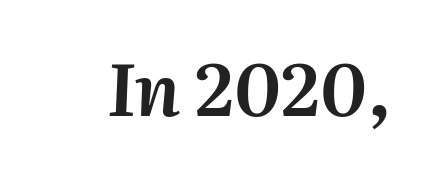
{"italic": "yes", "lean": "right", "slant_degrees": 2, "width": "normal", "stroke_contrast": "medium", "x_height": "medium", "monospaced": "no", "underline": "no", "letter_spacing": "normal", "letter_spacing_em": 0.0, "glyph_px": 72}
